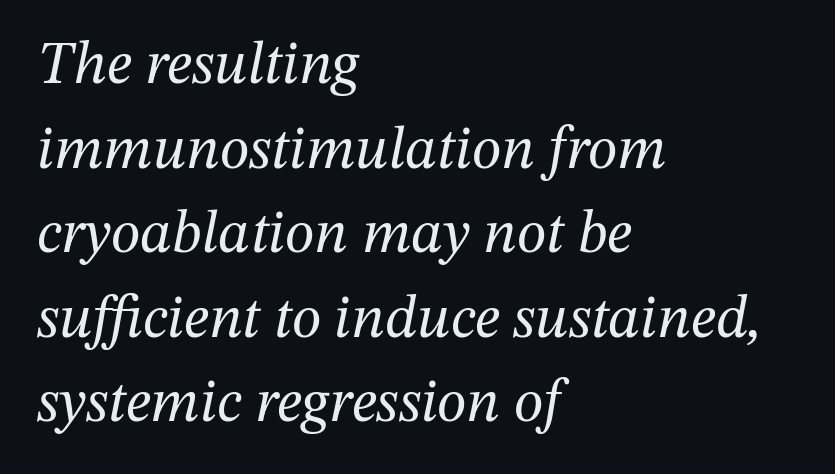
This sample uses plain, unmodified letter spacing. Line spacing here is normal. The paragraph shown leans on its left margin. The weight would be labelled regular, book, light, or lighter still. The font family rendered here belongs to the serif group. Note the varied advance widths — an 'i' is clearly narrower than an 'm'.
